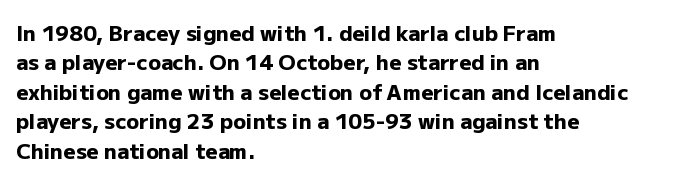
Q: Is the text bold? A: Yes.
Q: Is the text italic (slanted)? A: No, it is upright.
Q: Is the text underlined? A: No.
Q: How is the paragraph aligned? A: Left-aligned.
Q: Is the spacing between letters normal or unusually wide? A: Normal.
Q: Is the spacing between lines tight, normal or loose? A: Normal.
